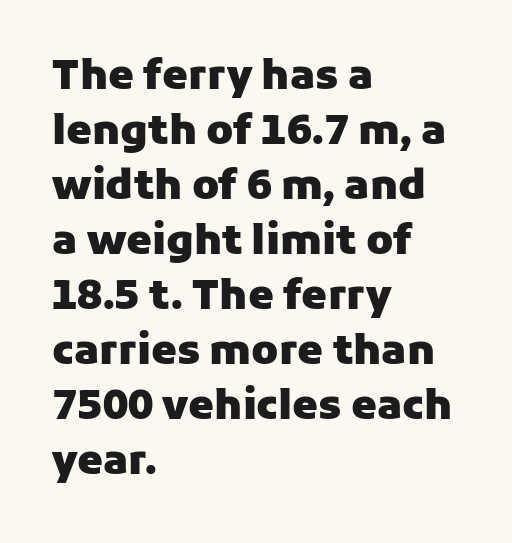
The image shows 41 px heavy sans-serif type, upright; set left-aligned, normal line spacing (1.34x), normal letter spacing, not underlined; low stroke contrast and a medium x-height.
